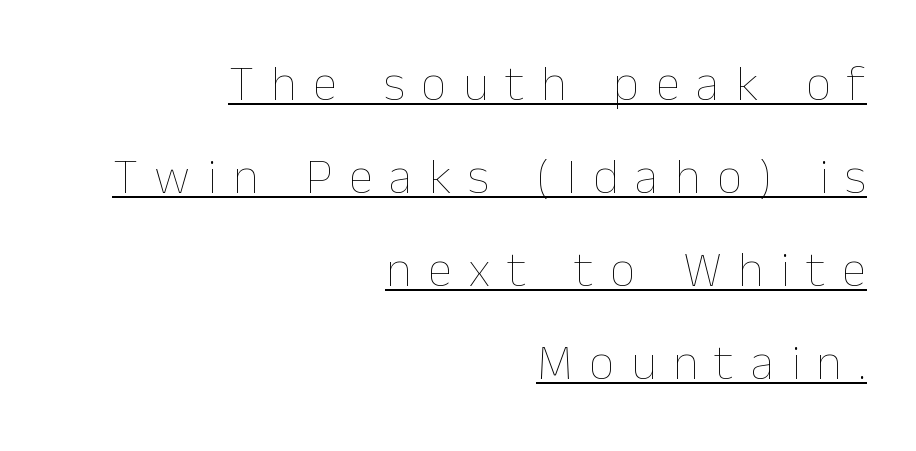
Do the characters align in a grid? No, the font is proportional. Which margin do the lines hug? The right one — the left edge is uneven. The string is rendered with underlining switched on. Each stroke keeps to a modest, everyday thickness or less. Display-style spreading of the glyphs; the letterfit is very open. Every character sits straight up, as roman type does.
